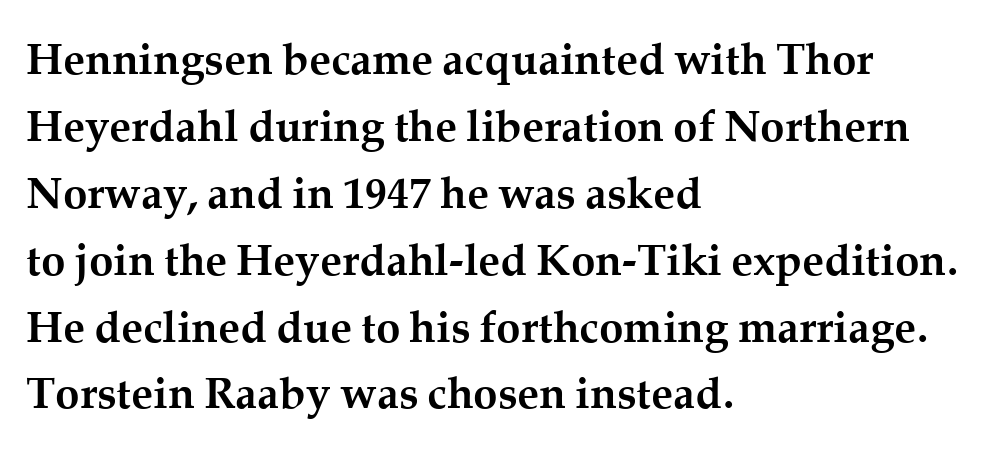
{"serif": "yes", "italic": "no", "bold": "yes", "weight": "semibold", "width": "normal", "stroke_contrast": "medium", "x_height": "medium", "monospaced": "no", "underline": "no", "align": "left", "line_spacing": "normal", "line_spacing_ratio": 1.52, "letter_spacing": "normal", "letter_spacing_em": 0.0, "glyph_px": 44}
